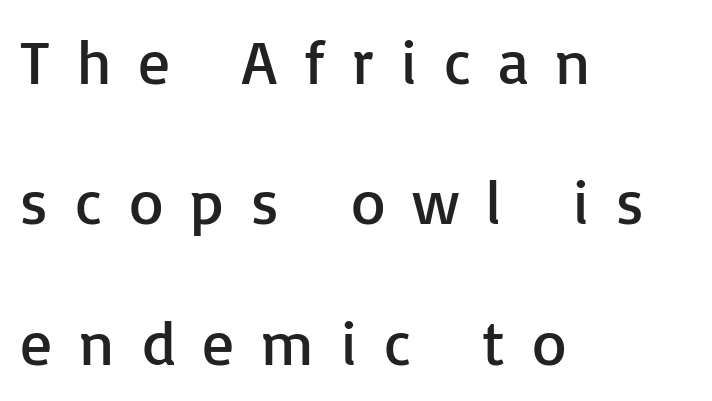
{"serif": "no", "italic": "no", "bold": "no", "weight": "regular", "width": "normal", "stroke_contrast": "low", "x_height": "medium", "monospaced": "no", "underline": "no", "align": "left", "line_spacing": "loose", "line_spacing_ratio": 2.23, "letter_spacing": "wide", "letter_spacing_em": 0.43, "glyph_px": 63}
